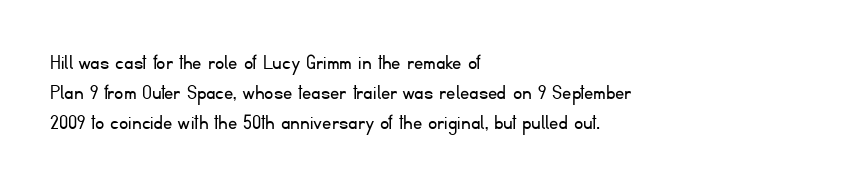
The image shows 23 px text type, upright; set left-aligned, normal line spacing (1.3x), normal letter spacing, not underlined.
